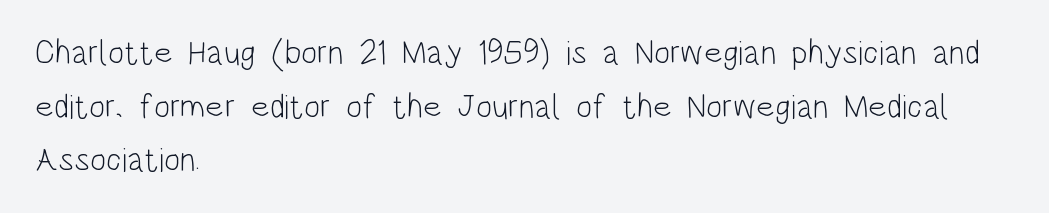
In terms of posture, this sample is upright. The cut favours lightness, reaching ordinary text weight at its darkest. Normally led — the rows are evenly, conventionally spaced. Caption: multi-line text, flush left, ragged right. This sample has the flowing, uneven cadence of proportional lettering.
